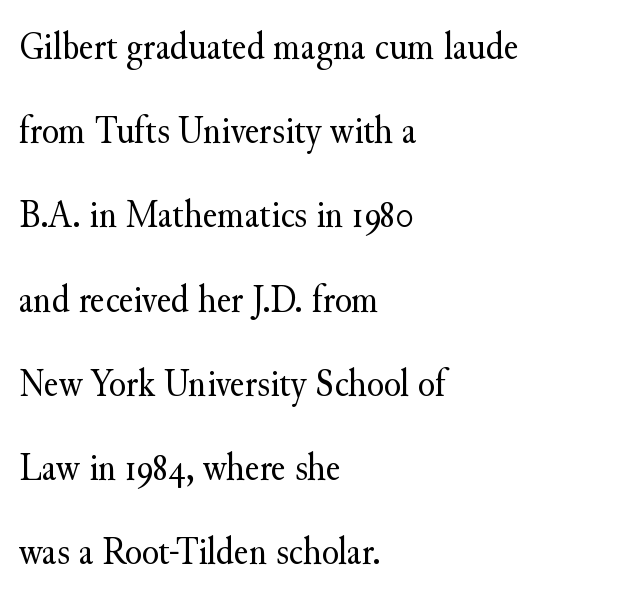
{"serif": "yes", "italic": "no", "bold": "no", "weight": "regular", "width": "normal", "stroke_contrast": "medium", "x_height": "small", "monospaced": "no", "underline": "no", "align": "left", "line_spacing": "loose", "line_spacing_ratio": 2.16, "letter_spacing": "normal", "letter_spacing_em": 0.0, "glyph_px": 39}
